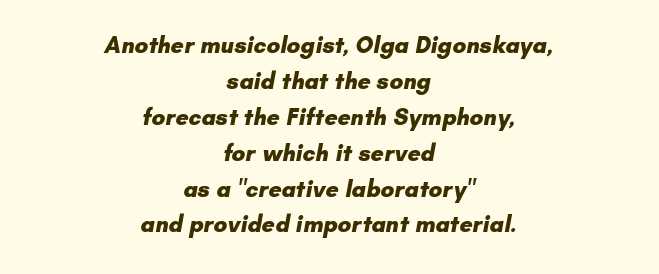
{"bold": "yes", "underline": "no", "align": "center", "line_spacing": "normal", "line_spacing_ratio": 1.56, "letter_spacing": "normal", "letter_spacing_em": 0.0, "glyph_px": 23}
